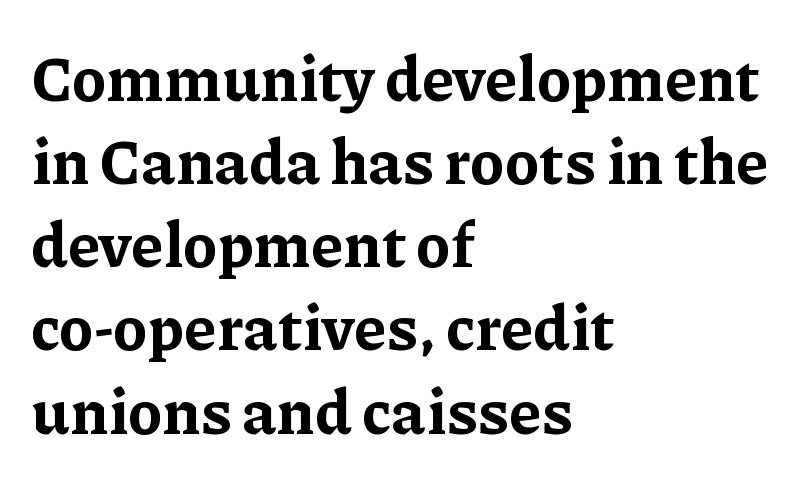
The image shows 63 px bold serif type, upright; set left-aligned, normal line spacing (1.32x), normal letter spacing, not underlined; low stroke contrast and a medium x-height.
